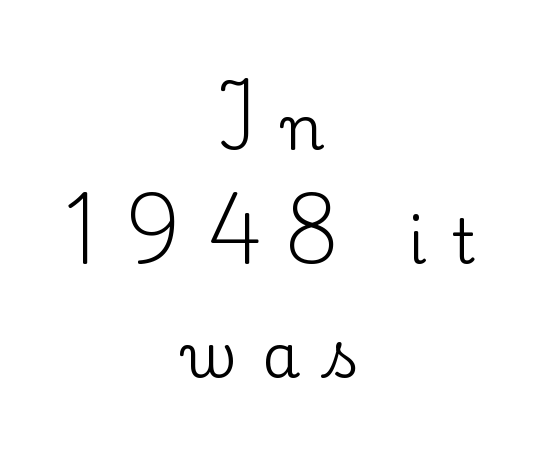
The image shows 61 px serif type, upright; set centered, line spacing 1.87x, unusually wide letter spacing (+0.42 em), not underlined; low stroke contrast and a small x-height.
